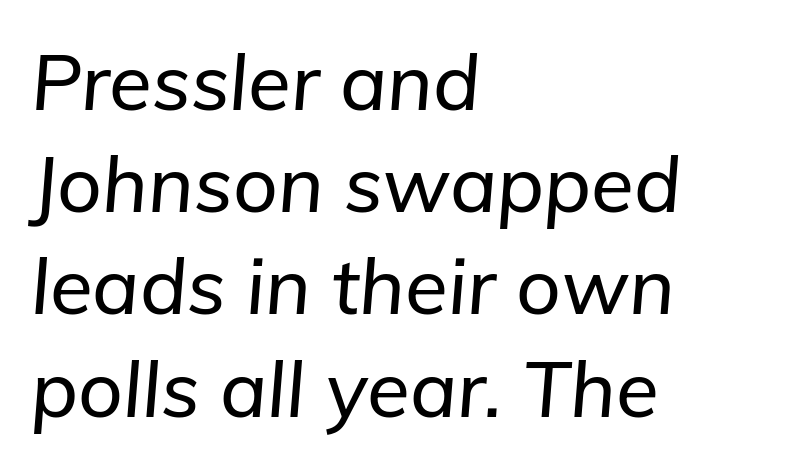
These lines were composed using italics. The area under the type is left untouched. How are the letters spaced? Ordinarily, with no added tracking. The rendering uses natural spacing where letterforms have individual widths. Vertical spacing — default.
